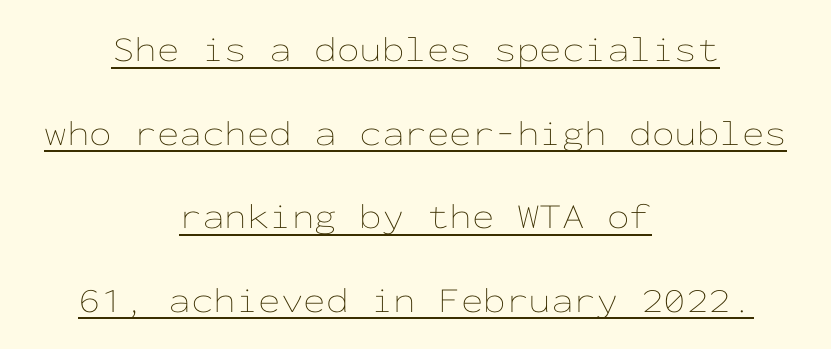
The letters stand straight up with perfectly vertical stems. Both edges are ragged and mirror each other, which tells us the setting is centered. The line texture is even and compact thanks to regular tracking. Caption: lettering with a line underneath. This sample trades compactness for vertical openness between lines.
